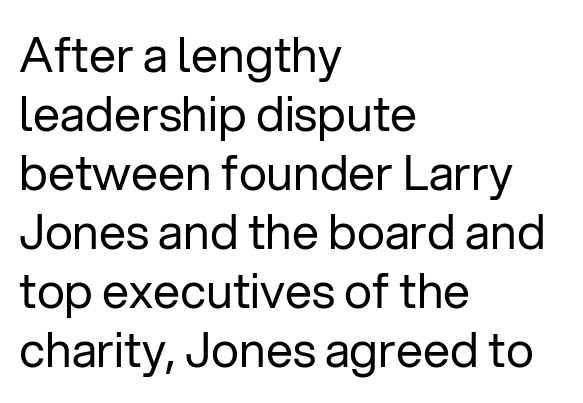
{"serif": "no", "italic": "no", "bold": "no", "weight": "regular", "width": "normal", "stroke_contrast": "low", "x_height": "medium", "monospaced": "no", "underline": "no", "align": "left", "line_spacing_ratio": 1.23, "letter_spacing": "normal", "letter_spacing_em": 0.0, "glyph_px": 48}
